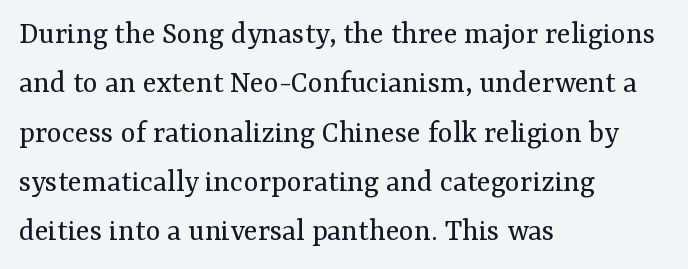
The image shows 32 px regular-weight serif type, upright; set left-aligned, normal line spacing (1.54x), normal letter spacing, not underlined; medium stroke contrast and a medium x-height.
